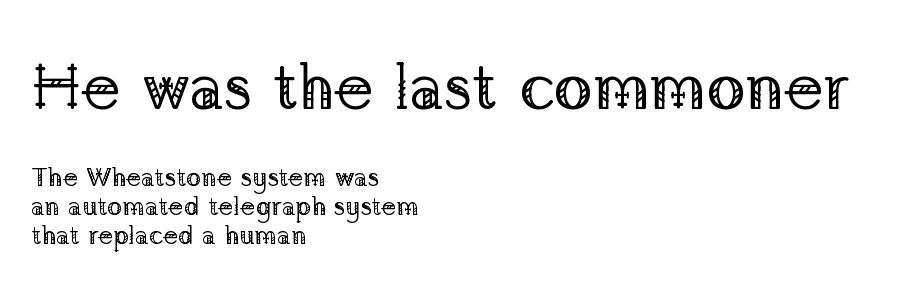
{"serif": "yes", "italic": "no", "bold": "no", "weight": "regular", "width": "normal", "stroke_contrast": "low", "x_height": "medium", "monospaced": "no", "underline": "no", "align": "left", "line_spacing": "tight", "line_spacing_ratio": 1.11, "letter_spacing": "normal", "letter_spacing_em": 0.0, "larger_block": "first", "size_ratio": 2.5, "glyph_px": 65}
